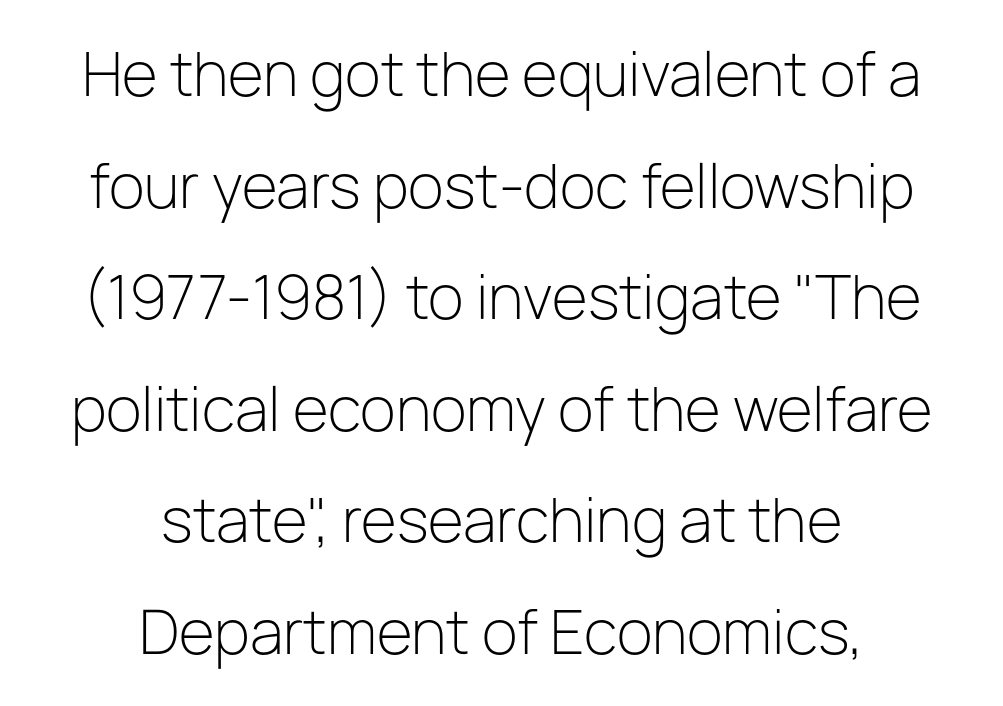
The image shows 59 px light sans-serif type, upright; set centered, line spacing 1.89x, normal letter spacing, not underlined; low stroke contrast and a medium x-height.
